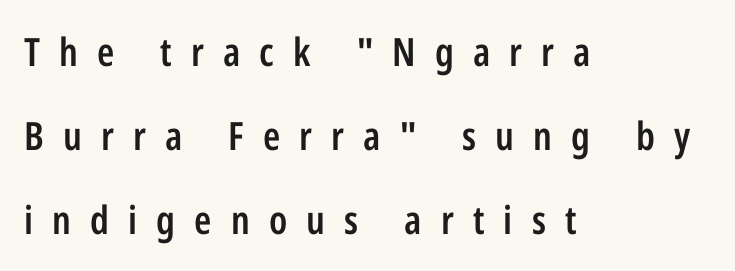
{"serif": "no", "italic": "no", "bold": "semi", "weight": "semibold", "width": "condensed", "stroke_contrast": "low", "x_height": "medium", "monospaced": "no", "underline": "no", "align": "left", "line_spacing": "loose", "line_spacing_ratio": 2.16, "letter_spacing": "wide", "letter_spacing_em": 0.49, "glyph_px": 39}
